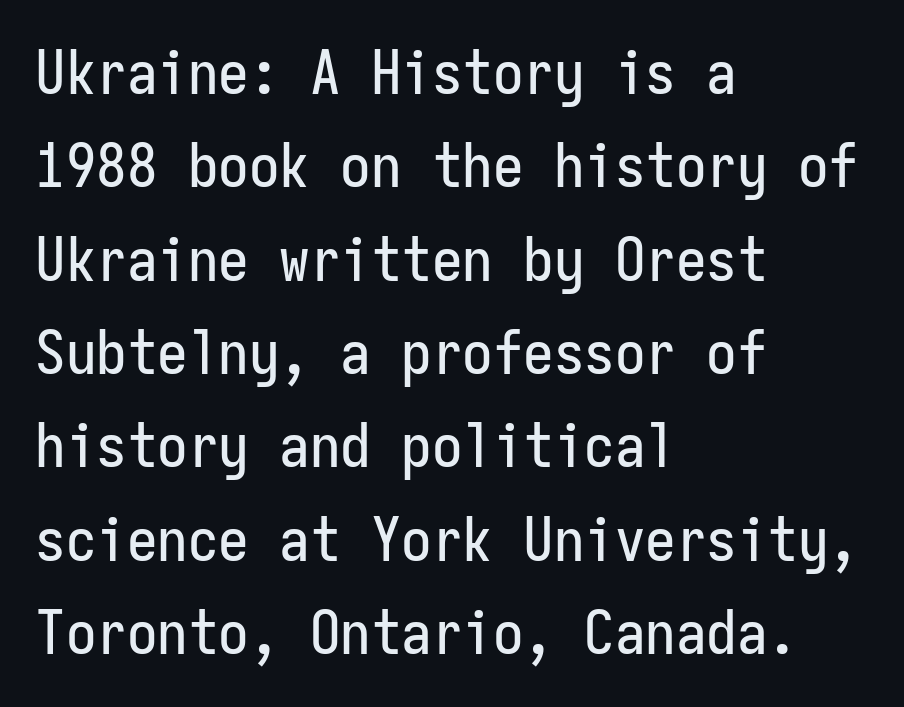
The image shows 61 px condensed sans-serif type, upright, monospaced; set left-aligned, normal line spacing (1.53x), normal letter spacing, not underlined; low stroke contrast and a medium x-height.
